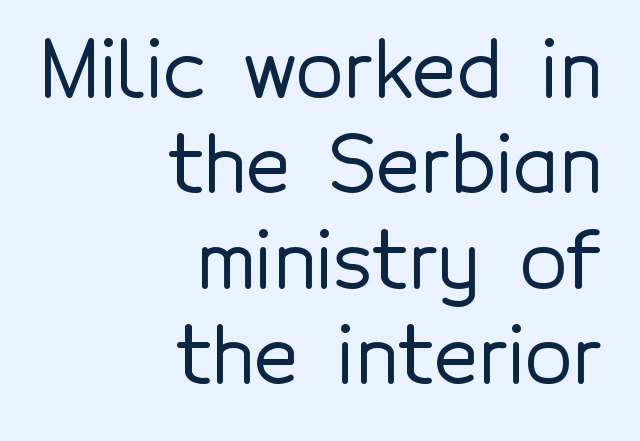
The image shows 77 px sans-serif type, upright; set right-aligned, line spacing 1.24x, normal letter spacing, not underlined; a medium x-height.
